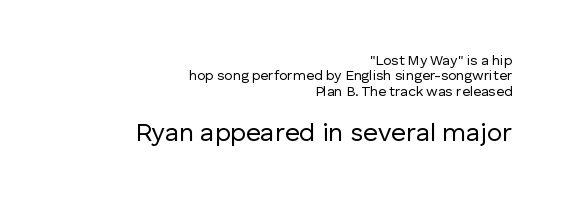
The image shows 26 px text type, upright; set right-aligned, tight line spacing (1.1x), normal letter spacing, not underlined; the second (bottom) block is 1.86x larger.
